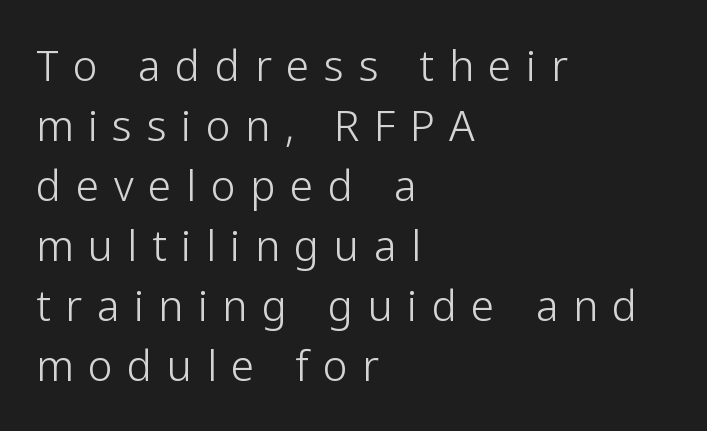
The image shows 42 px light sans-serif type, upright; set left-aligned, normal line spacing (1.43x), unusually wide letter spacing (+0.35 em), not underlined; low stroke contrast and a medium x-height.
